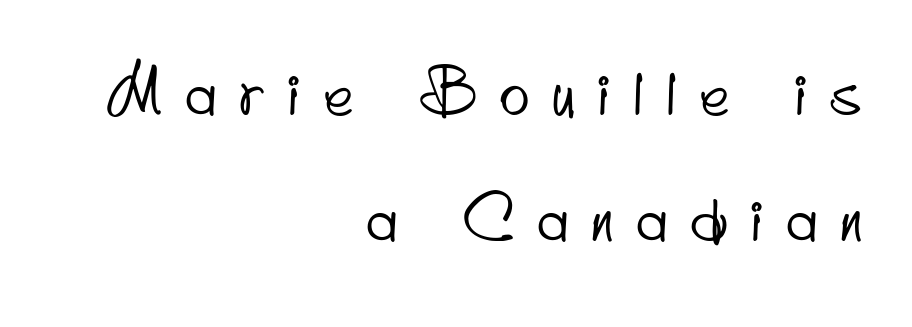
Q: Is the typeface a serif or a sans-serif typeface? A: Sans-serif.
Q: Is the text underlined? A: No.
Q: How is the paragraph aligned? A: Right-aligned.
Q: Is the spacing between letters normal or unusually wide? A: Unusually wide.
Q: Is the spacing between lines tight, normal or loose? A: Loose.
Q: Width (condensed, normal, or wide)? A: Condensed.
Q: Stroke contrast? A: Low.
Q: x-height? A: Small.
Q: Monospaced? A: No.
